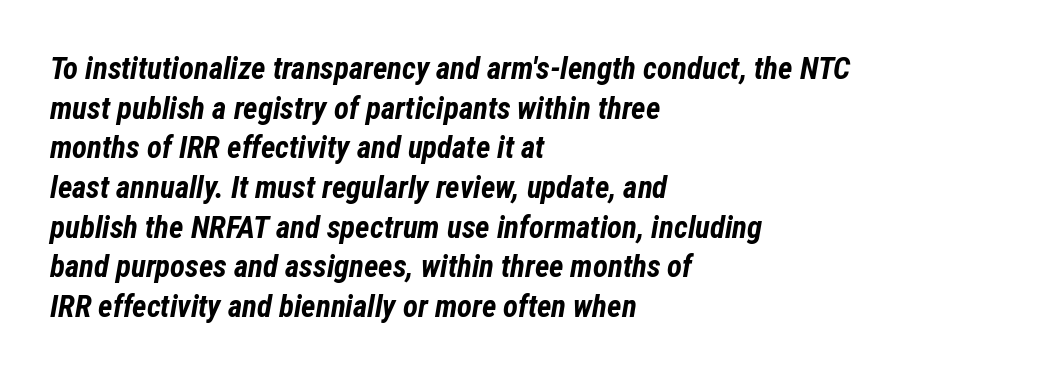
Q: Is the text bold? A: Yes.
Q: Is the text italic (slanted)? A: Yes, it leans right by about 12 degrees.
Q: Is the text underlined? A: No.
Q: How is the paragraph aligned? A: Left-aligned.
Q: Is the spacing between letters normal or unusually wide? A: Normal.
Q: Is the spacing between lines tight, normal or loose? A: Normal.
Q: Width (condensed, normal, or wide)? A: Condensed.
Q: Stroke contrast? A: Low.
Q: x-height? A: Medium.
Q: Monospaced? A: No.
